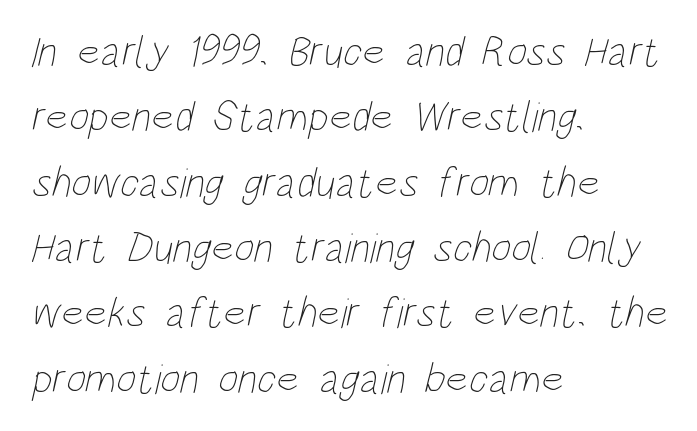
The image shows 43 px thin, condensed type; set left-aligned, normal line spacing (1.52x), normal letter spacing, not underlined; low stroke contrast and a large x-height.
